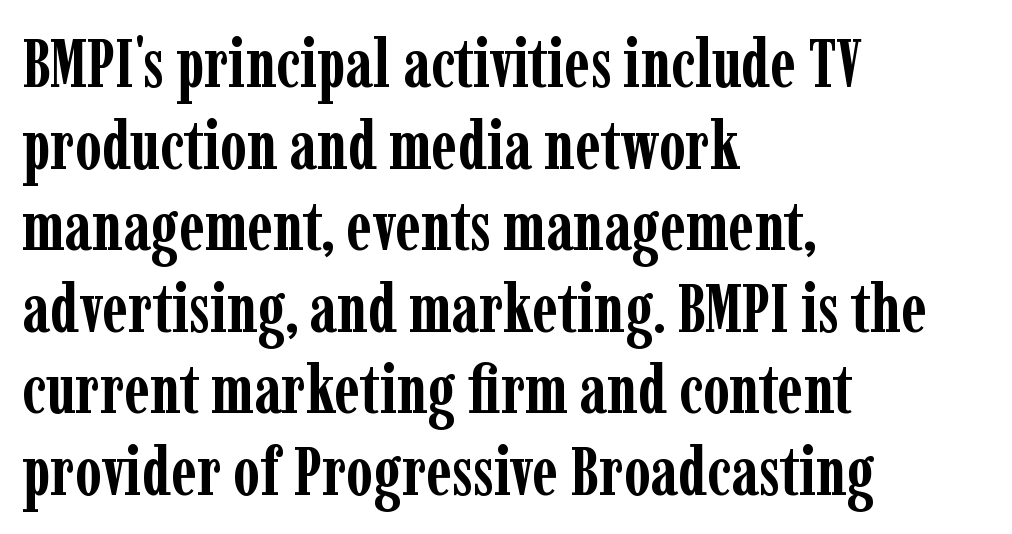
The image shows 68 px semibold, condensed serif type, upright; set left-aligned, line spacing 1.2x, normal letter spacing, not underlined; low stroke contrast and a medium x-height.
